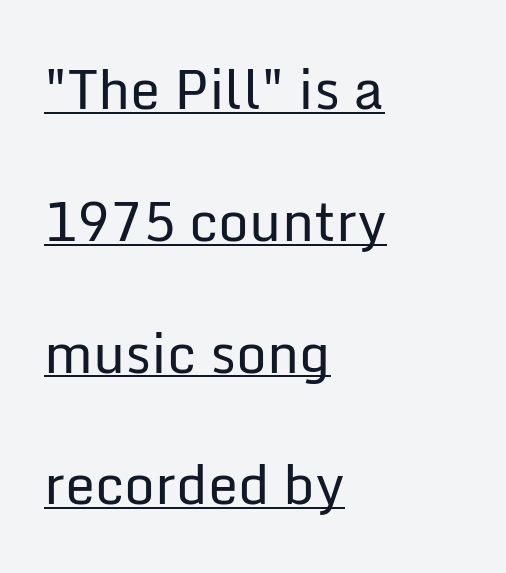
The image shows 54 px regular-weight sans-serif type, upright; set left-aligned, loose line spacing (2.44x), normal letter spacing, underlined; low stroke contrast and a medium x-height.
